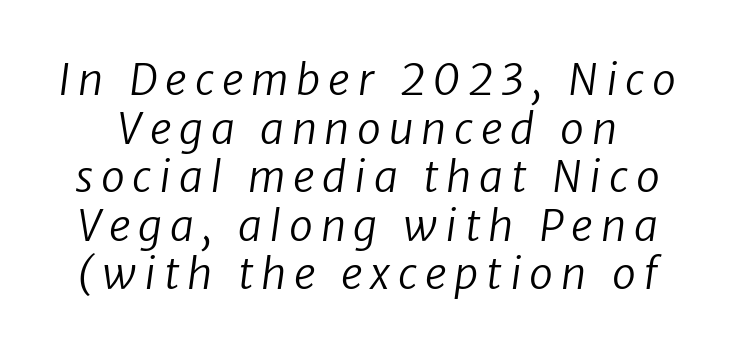
Note the varied advance widths — an 'i' is clearly narrower than an 'm'. Weight: in the light-to-regular range. Serif or sans? Sans — the stroke terminals are bare. Students, observe: this is what under-led, compact text looks like. No word sits above an underline.
